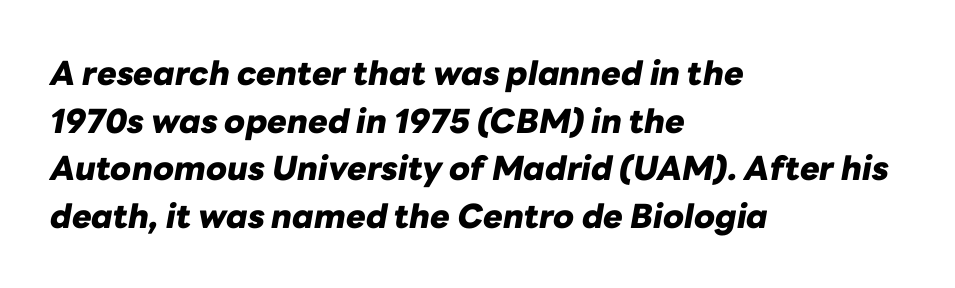
Lines of text with bare space underneath. The passage shown stacks its lines at a standard gap. Proportional: the letters do not fall into vertical columns. There is no visible air inserted between adjacent glyphs.
